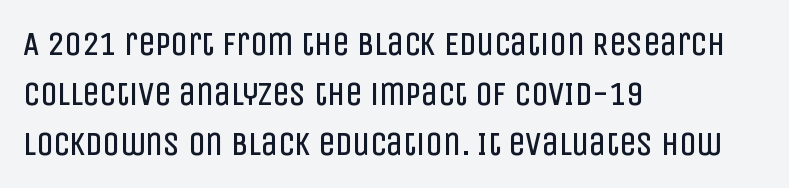
Q: Is the text bold? A: No.
Q: Is the text italic (slanted)? A: No, it is upright.
Q: Is the typeface a serif or a sans-serif typeface? A: Sans-serif.
Q: Is the text underlined? A: No.
Q: How is the paragraph aligned? A: Left-aligned.
Q: Is the spacing between letters normal or unusually wide? A: Normal.
Q: Is the spacing between lines tight, normal or loose? A: Normal.
Q: Width (condensed, normal, or wide)? A: Condensed.
Q: Stroke contrast? A: Low.
Q: x-height? A: Large.
Q: Monospaced? A: No.
